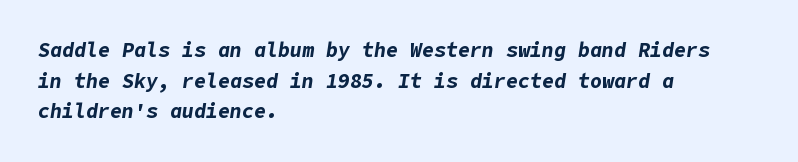
{"italic": "yes", "lean": "right", "slant_degrees": 9, "bold": "yes", "underline": "no", "align": "left", "line_spacing": "normal", "line_spacing_ratio": 1.53, "letter_spacing": "normal", "letter_spacing_em": 0.0, "glyph_px": 20}
